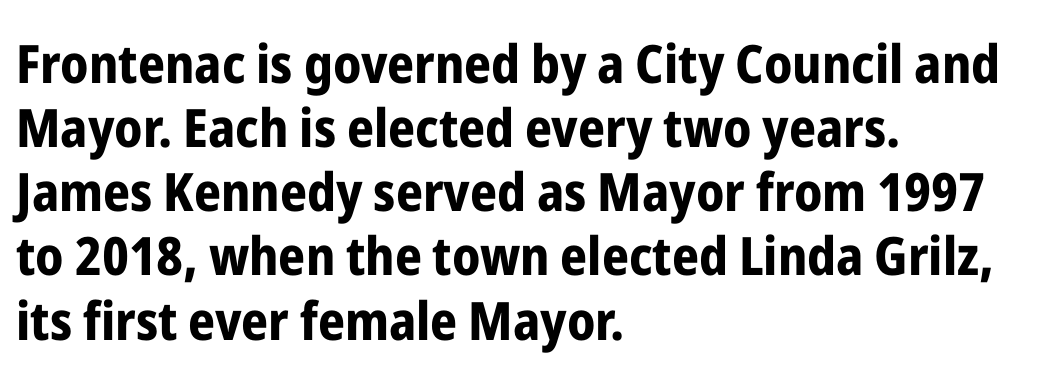
The image shows 53 px bold, condensed sans-serif type, upright; set left-aligned, line spacing 1.21x, normal letter spacing, not underlined; low stroke contrast and a medium x-height.
